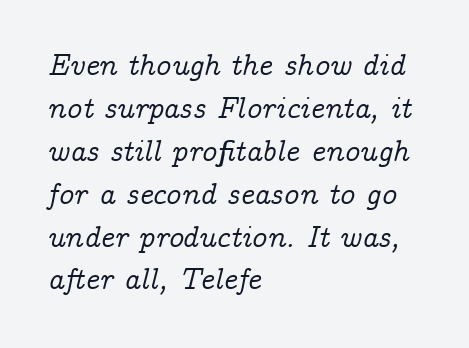
Q: Is the text italic (slanted)? A: Yes, it leans right by about 14 degrees.
Q: Is the typeface a serif or a sans-serif typeface? A: Serif.
Q: Is the text underlined? A: No.
Q: How is the paragraph aligned? A: Left-aligned.
Q: Is the spacing between letters normal or unusually wide? A: Normal.
Q: Is the spacing between lines tight, normal or loose? A: Normal.
Q: Width (condensed, normal, or wide)? A: Normal.
Q: Stroke contrast? A: Low.
Q: x-height? A: Medium.
Q: Monospaced? A: No.
